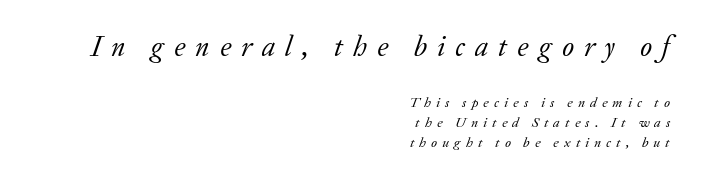
{"serif": "yes", "italic": "yes", "lean": "right", "slant_degrees": 20, "bold": "no", "weight": "regular", "width": "normal", "stroke_contrast": "low", "x_height": "medium", "monospaced": "no", "underline": "no", "align": "right", "line_spacing": "normal", "line_spacing_ratio": 1.42, "letter_spacing": "wide", "letter_spacing_em": 0.36, "larger_block": "first", "size_ratio": 2.0, "glyph_px": 28}
